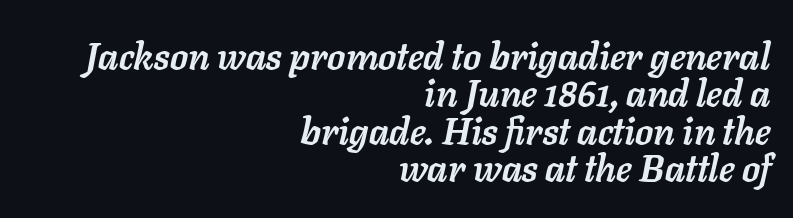
Q: Is the text bold? A: Yes.
Q: Is the text italic (slanted)? A: Yes, it leans right by about 11 degrees.
Q: Is the text underlined? A: No.
Q: How is the paragraph aligned? A: Right-aligned.
Q: Is the spacing between letters normal or unusually wide? A: Normal.
Q: Is the spacing between lines tight, normal or loose? A: Tight.
Q: Width (condensed, normal, or wide)? A: Normal.
Q: Stroke contrast? A: Low.
Q: x-height? A: Medium.
Q: Monospaced? A: No.
